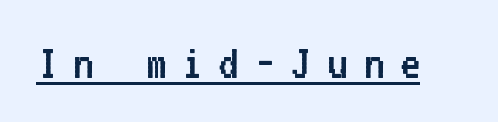
The image shows 50 px regular-weight sans-serif type, upright, monospaced; set unusually wide letter spacing (+0.31 em), underlined; low stroke contrast and a medium x-height.
